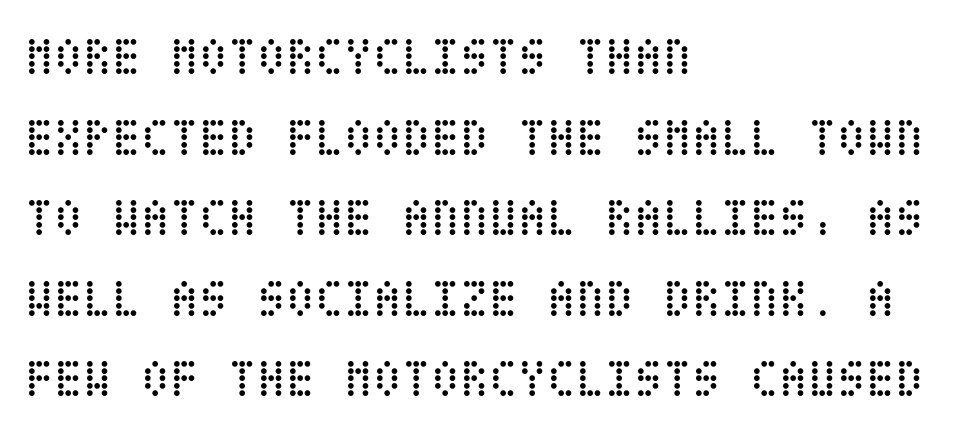
This rendering uses left alignment, leaving the right contour irregular. Quick note: interline space is typical. The typeface has the unassuming heft of standard copy or less. Spacing between characters is what you'd get straight out of the box.
